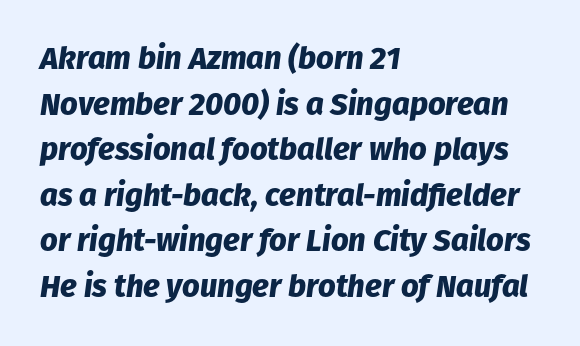
{"italic": "yes", "lean": "right", "slant_degrees": 8, "bold": "yes", "weight": "heavy", "width": "normal", "stroke_contrast": "low", "x_height": "medium", "monospaced": "no", "underline": "no", "align": "left", "line_spacing": "normal", "line_spacing_ratio": 1.47, "letter_spacing": "normal", "letter_spacing_em": 0.0, "glyph_px": 31}
